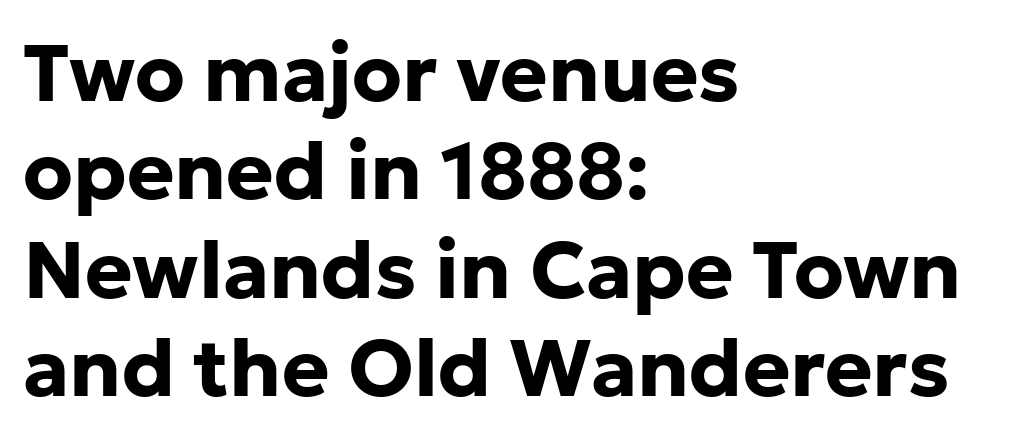
Q: Is the text bold? A: Yes.
Q: Is the text italic (slanted)? A: No, it is upright.
Q: Is the typeface a serif or a sans-serif typeface? A: Sans-serif.
Q: Is the text underlined? A: No.
Q: How is the paragraph aligned? A: Left-aligned.
Q: Is the spacing between letters normal or unusually wide? A: Normal.
Q: Width (condensed, normal, or wide)? A: Normal.
Q: Stroke contrast? A: Low.
Q: x-height? A: Medium.
Q: Monospaced? A: No.
